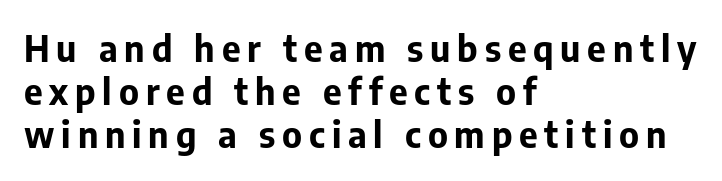
The space directly below the letters is spotless. These lines are rendered in a variable-pitch font. Stroke thickness is high; the sample reads as a true bold. Examine the stroke ends and you'll find no serifs. This sample is left-justified, so line endings fall wherever the words run out. Vertical strokes here are truly vertical.
